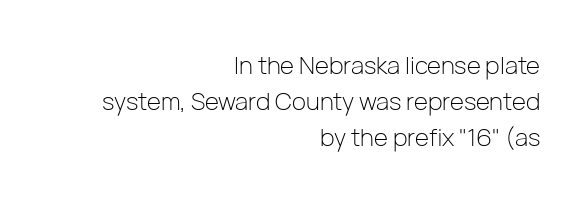
{"italic": "no", "bold": "no", "underline": "no", "align": "right", "line_spacing": "normal", "line_spacing_ratio": 1.51, "letter_spacing": "normal", "letter_spacing_em": 0.0, "glyph_px": 24}
